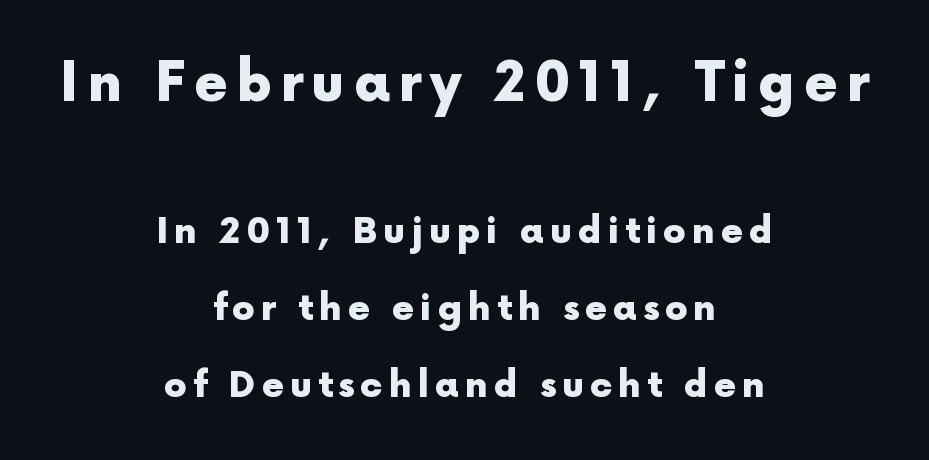
Type style note: lacks serifs. Type without underlining. Every stem runs plumb, perpendicular to the baseline. You could not count columns in this text — the font is proportionally spaced.
